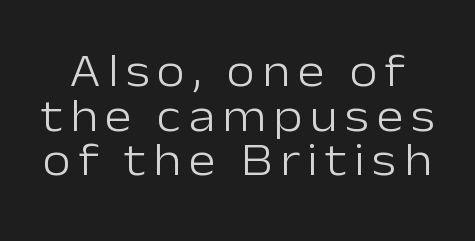
The image shows 46 px light sans-serif type, upright; set tight line spacing (0.97x), not underlined; low stroke contrast and a medium x-height.
